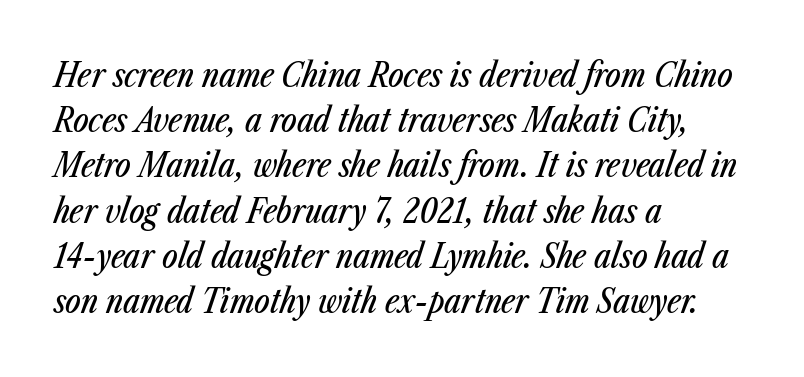
The letterforms sit shoulder to shoulder at normal distance. A typesetter would mark this as italic. Any mark beneath the type? The region is blank. You could not count columns in this text — the font is proportionally spaced. Regarding leading, the lines here are spaced in the standard way. Every row of glyphs begins at an identical x-position on the left.
